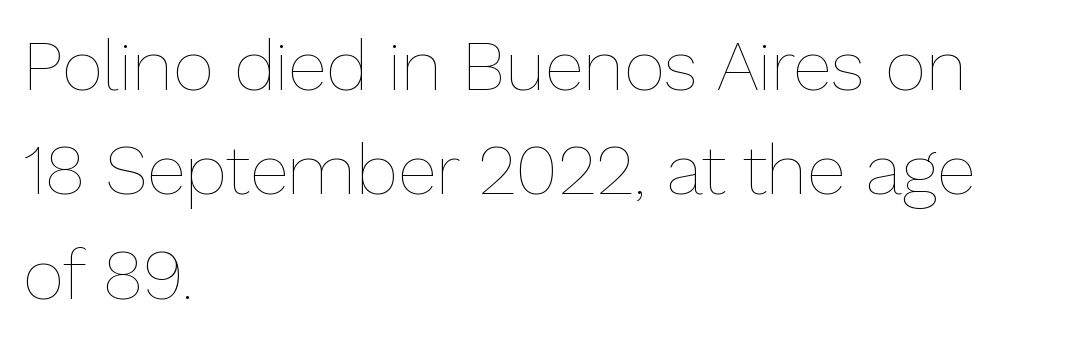
{"italic": "no", "bold": "no", "weight": "thin", "width": "normal", "stroke_contrast": "low", "x_height": "medium", "monospaced": "no", "underline": "no", "align": "left", "line_spacing": "normal", "line_spacing_ratio": 1.47, "letter_spacing": "normal", "letter_spacing_em": 0.0, "glyph_px": 71}
